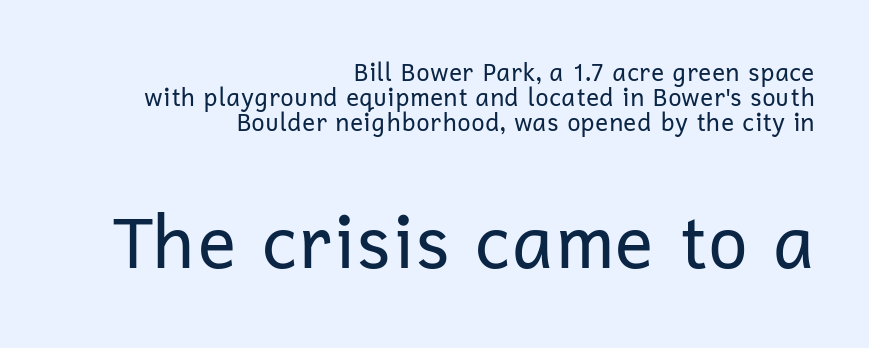
The image shows 72 px regular-weight sans-serif type, upright; set right-aligned, tight line spacing (1.05x), normal letter spacing, not underlined; the second (bottom) block is 3.0x larger; low stroke contrast and a medium x-height.
